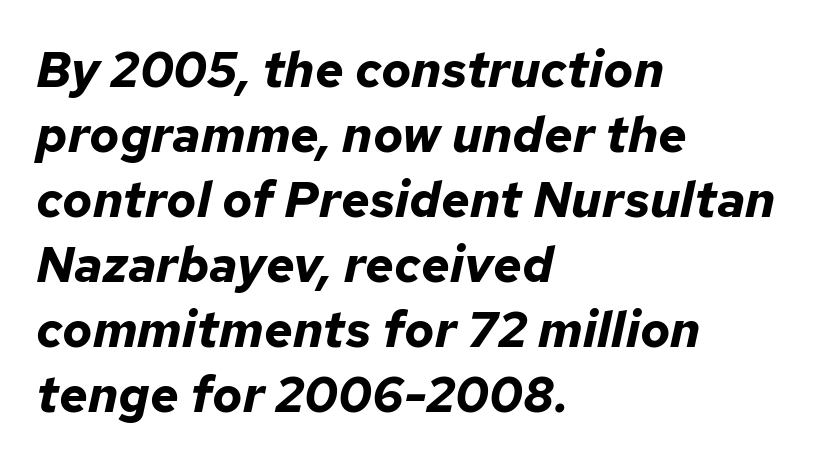
The face used here is proportionally spaced, like ordinary book or web type. Has an underline been added? It has not. The rendering uses a moderate line-height, typical for paragraphs. Compared with typical body copy, the letter spacing here is the same.
